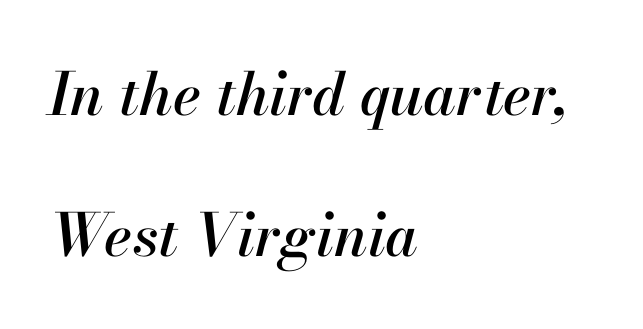
{"italic": "yes", "lean": "right", "slant_degrees": 13, "width": "normal", "stroke_contrast": "high", "x_height": "small", "monospaced": "no", "underline": "no", "align": "left", "line_spacing": "loose", "line_spacing_ratio": 2.39, "letter_spacing": "normal", "letter_spacing_em": 0.0, "glyph_px": 59}
